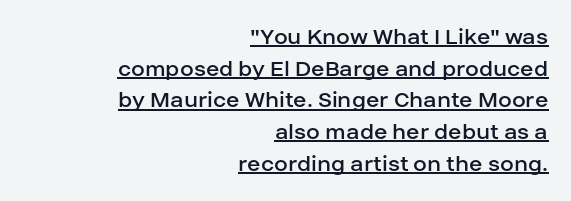
The image shows 25 px text type, upright; set right-aligned, normal line spacing (1.27x), normal letter spacing, underlined.
